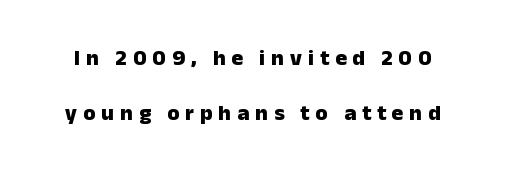
Q: Is the text bold? A: Yes.
Q: Is the text italic (slanted)? A: No, it is upright.
Q: Is the text underlined? A: No.
Q: Is the spacing between letters normal or unusually wide? A: Unusually wide.
Q: Is the spacing between lines tight, normal or loose? A: Loose.
